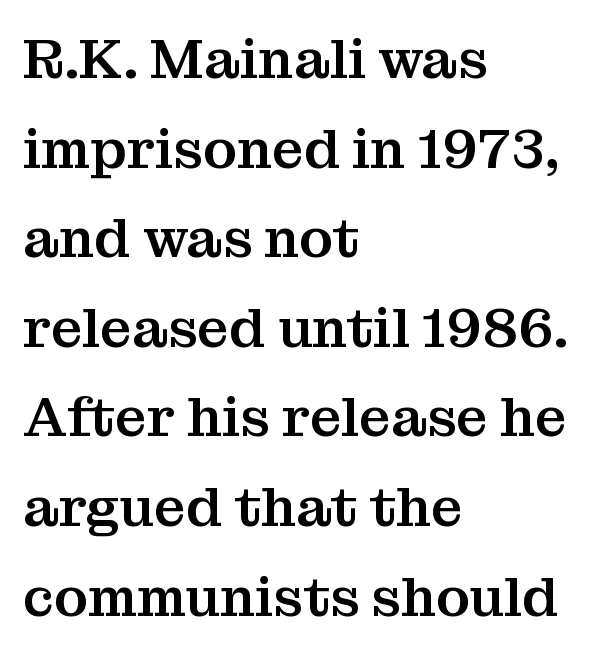
Are there feet on the stems? There are — it's a serif. Does the lettering tilt? It doesn't — this is upright. The letterforms sit shoulder to shoulder at normal distance. Leading: standard.
